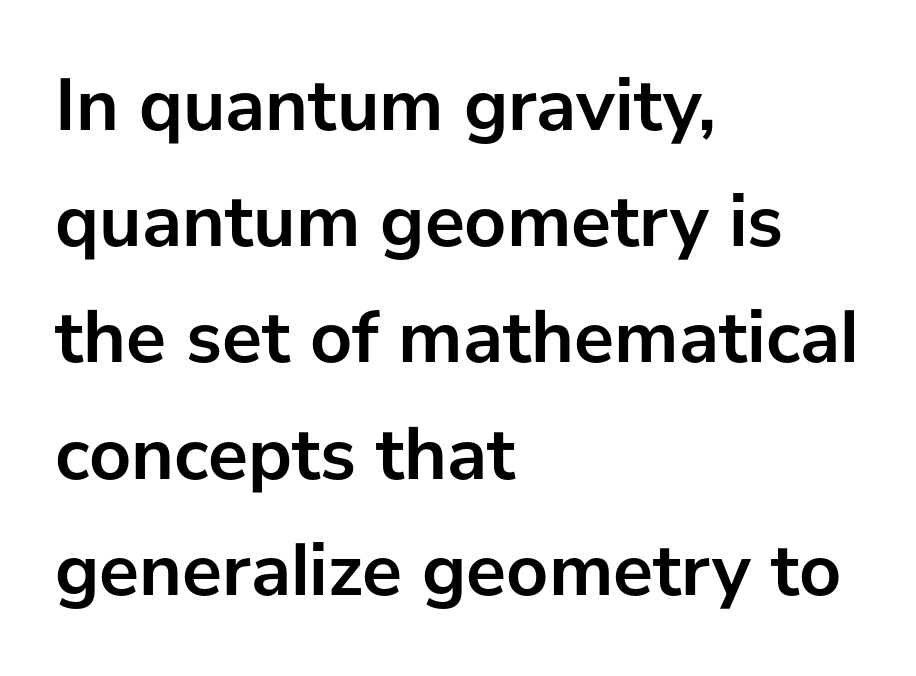
Character widths vary here, with narrow letters taking less room than wide ones. Each word holds together tightly as a unit, with standard inter-letter gaps. The passage shown is emphatically bold. The rag falls on the right side of this text block.
